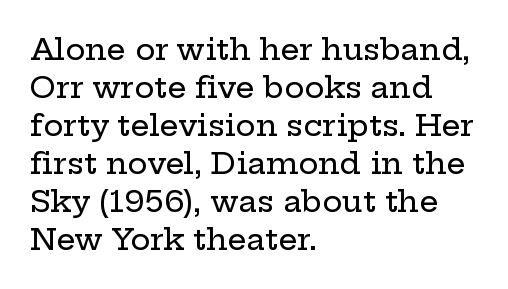
Varying glyph widths throughout — classic text-font behaviour. Notice how descenders clear the ascenders below comfortably — that's standard leading. Note: serifs present on the glyphs. Descenders are the only things crossing below the line. The horizontal fit of the characters is conventional and even. Is the block centered? No — it sits flush against the left margin.
